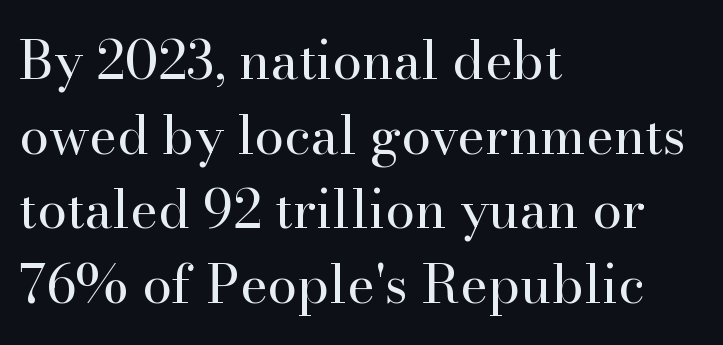
{"serif": "yes", "italic": "no", "bold": "no", "weight": "regular", "width": "normal", "stroke_contrast": "high", "x_height": "small", "monospaced": "no", "underline": "no", "align": "left", "line_spacing": "normal", "line_spacing_ratio": 1.41, "letter_spacing": "normal", "letter_spacing_em": 0.0, "glyph_px": 53}
